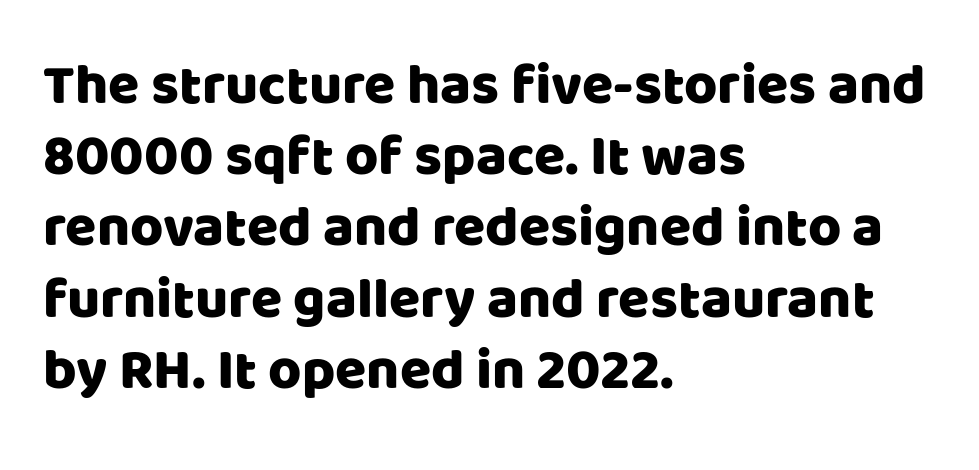
Q: Is the text italic (slanted)? A: No, it is upright.
Q: Is the typeface a serif or a sans-serif typeface? A: Sans-serif.
Q: Is the text underlined? A: No.
Q: How is the paragraph aligned? A: Left-aligned.
Q: Is the spacing between letters normal or unusually wide? A: Normal.
Q: Is the spacing between lines tight, normal or loose? A: Normal.
Q: Width (condensed, normal, or wide)? A: Normal.
Q: Stroke contrast? A: Low.
Q: x-height? A: Large.
Q: Monospaced? A: No.
